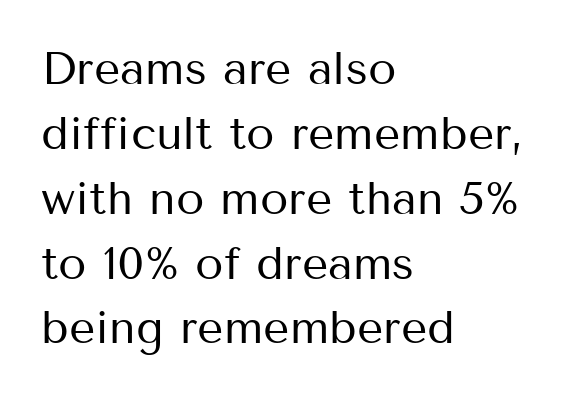
{"serif": "no", "italic": "no", "bold": "no", "weight": "regular", "width": "normal", "stroke_contrast": "medium", "x_height": "medium", "monospaced": "no", "underline": "no", "align": "left", "line_spacing": "normal", "line_spacing_ratio": 1.41, "letter_spacing": "normal", "letter_spacing_em": 0.0, "glyph_px": 46}
